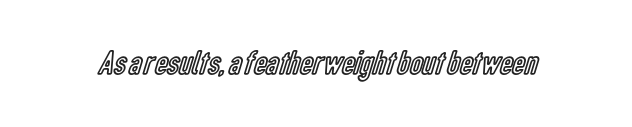
The image shows 35 px condensed type; set normal letter spacing, not underlined; a medium x-height.
